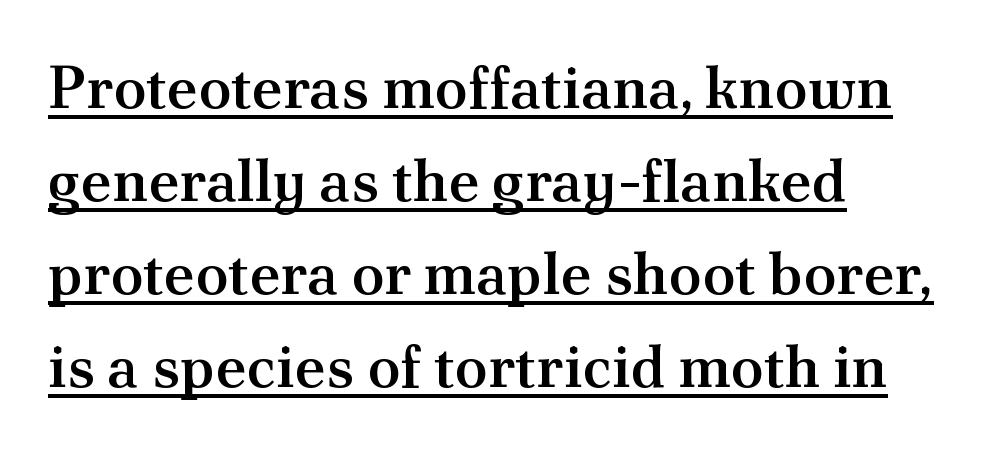
This is serif lettering, the kind often seen in printed books. This sample has the flowing, uneven cadence of proportional lettering. The rendering uses a moderate line-height, typical for paragraphs. Its strokes are somewhat broadened, the hallmark of semibold type.
